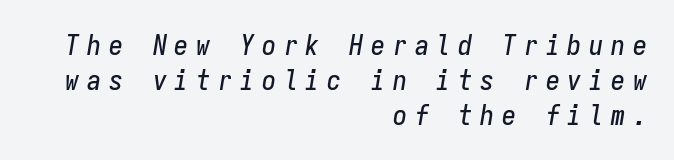
{"italic": "yes", "lean": "right", "slant_degrees": 9, "width": "condensed", "stroke_contrast": "low", "x_height": "medium", "monospaced": "yes", "underline": "no", "align": "right", "line_spacing": "normal", "line_spacing_ratio": 1.25, "letter_spacing": "wide", "letter_spacing_em": 0.28, "glyph_px": 28}
